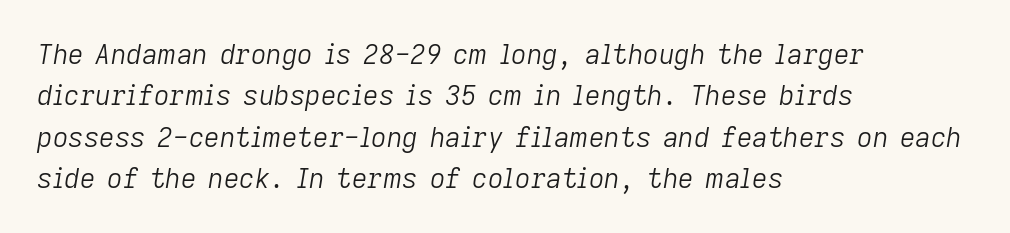
Q: Is the text bold? A: No.
Q: Is the text italic (slanted)? A: Yes, it leans right by about 9 degrees.
Q: Is the text underlined? A: No.
Q: How is the paragraph aligned? A: Left-aligned.
Q: Is the spacing between letters normal or unusually wide? A: Normal.
Q: Is the spacing between lines tight, normal or loose? A: Normal.
